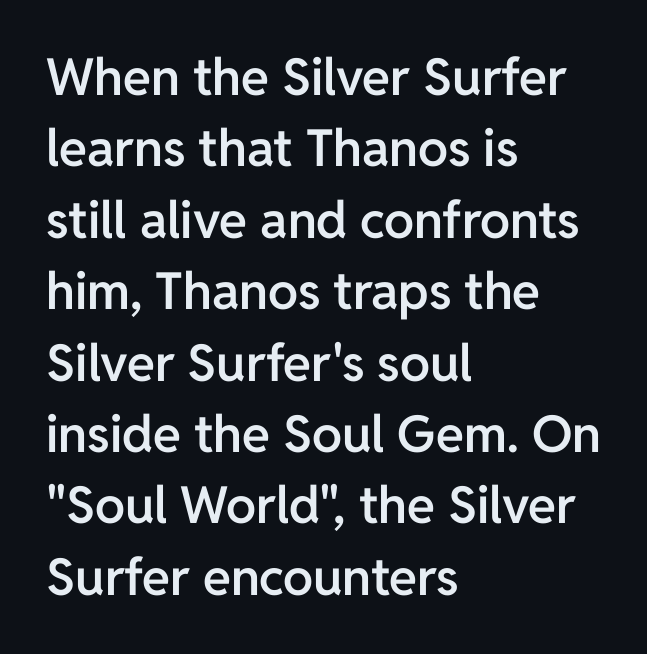
Q: Is the text bold? A: Semi-bold.
Q: Is the text italic (slanted)? A: No, it is upright.
Q: Is the typeface a serif or a sans-serif typeface? A: Sans-serif.
Q: Is the text underlined? A: No.
Q: How is the paragraph aligned? A: Left-aligned.
Q: Is the spacing between letters normal or unusually wide? A: Normal.
Q: Is the spacing between lines tight, normal or loose? A: Normal.
Q: Width (condensed, normal, or wide)? A: Normal.
Q: Stroke contrast? A: Low.
Q: x-height? A: Medium.
Q: Monospaced? A: No.
